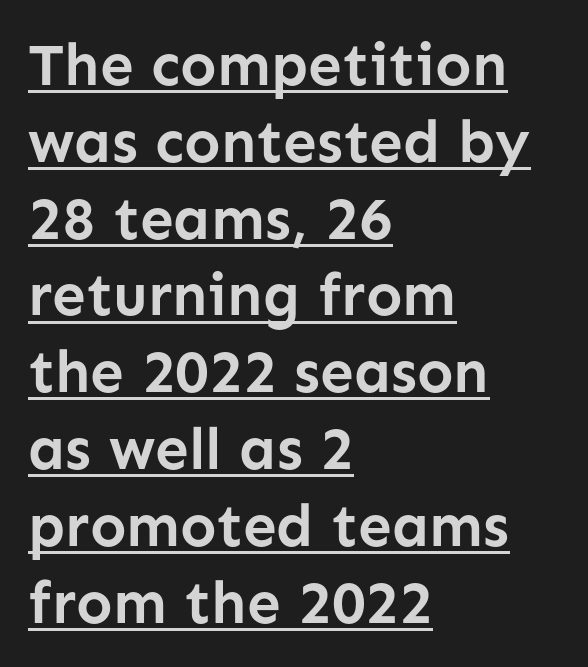
The image shows 60 px semibold sans-serif type, upright; set left-aligned, normal line spacing (1.28x), normal letter spacing, underlined; low stroke contrast and a medium x-height.
